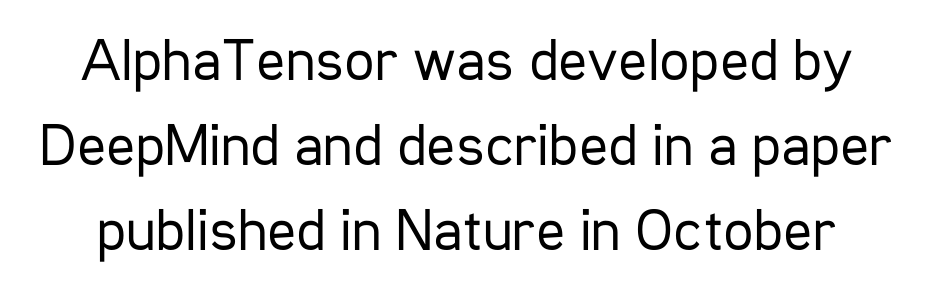
Q: Is the text bold? A: No.
Q: Is the text italic (slanted)? A: No, it is upright.
Q: Is the typeface a serif or a sans-serif typeface? A: Sans-serif.
Q: Is the text underlined? A: No.
Q: Is the spacing between letters normal or unusually wide? A: Normal.
Q: Is the spacing between lines tight, normal or loose? A: Normal.
Q: Width (condensed, normal, or wide)? A: Condensed.
Q: Stroke contrast? A: Low.
Q: x-height? A: Medium.
Q: Monospaced? A: No.
